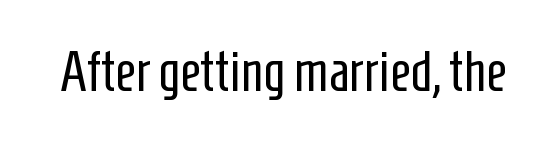
The image shows 56 px regular-weight, condensed sans-serif type, upright; set normal letter spacing, not underlined; low stroke contrast and a medium x-height.
